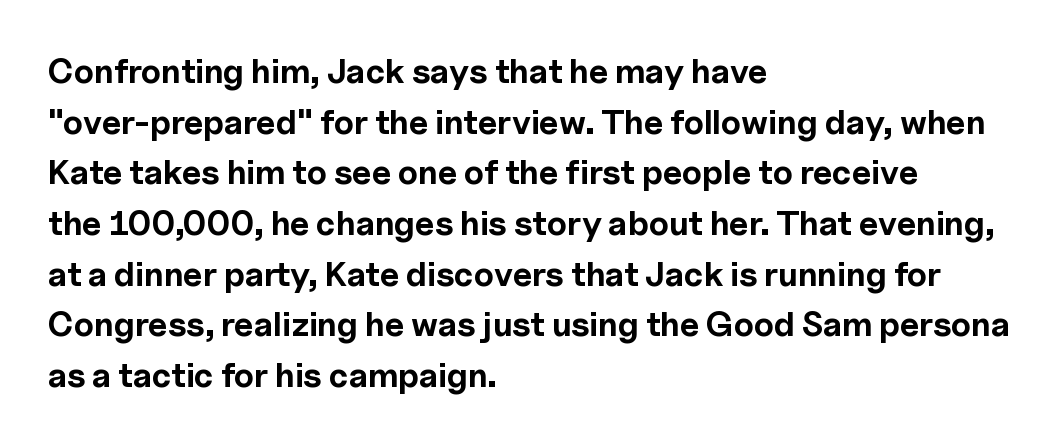
Q: Is the text bold? A: Yes.
Q: Is the text italic (slanted)? A: No, it is upright.
Q: Is the typeface a serif or a sans-serif typeface? A: Sans-serif.
Q: Is the text underlined? A: No.
Q: How is the paragraph aligned? A: Left-aligned.
Q: Is the spacing between letters normal or unusually wide? A: Normal.
Q: Is the spacing between lines tight, normal or loose? A: Normal.
Q: Width (condensed, normal, or wide)? A: Normal.
Q: x-height? A: Medium.
Q: Monospaced? A: No.
